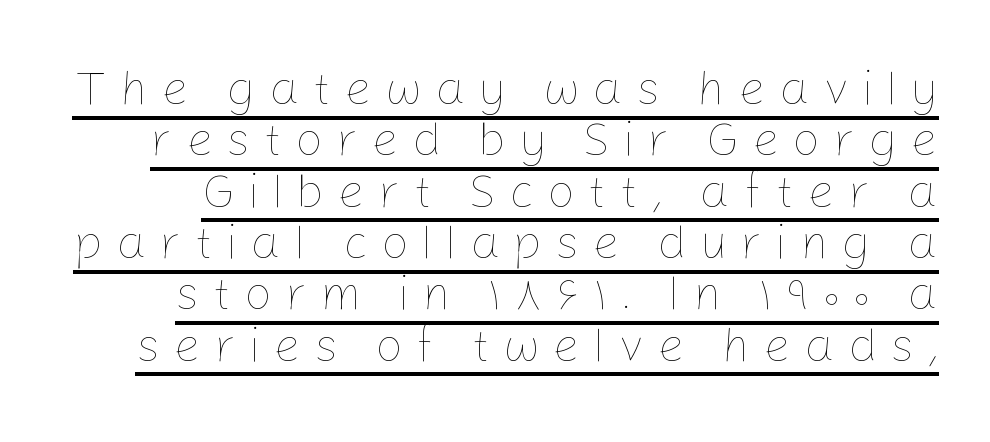
The image shows 48 px thin type, upright; set tight line spacing (1.07x), unusually wide letter spacing (+0.27 em), underlined; low stroke contrast and a medium x-height.
